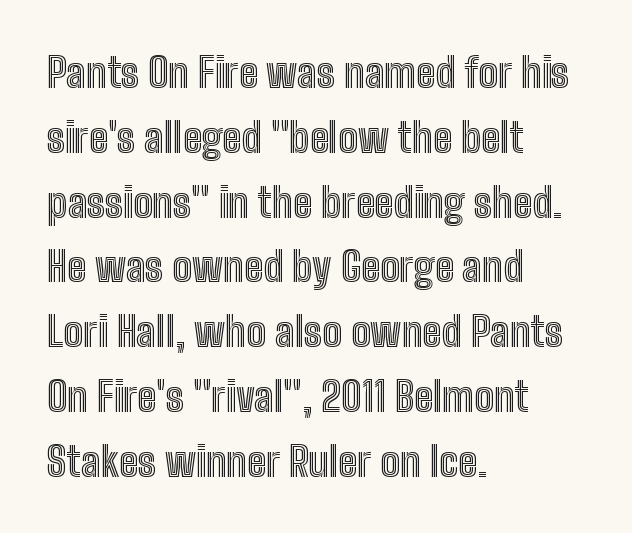
{"italic": "no", "width": "condensed", "x_height": "medium", "monospaced": "no", "underline": "no", "align": "left", "line_spacing": "normal", "line_spacing_ratio": 1.58, "letter_spacing": "normal", "letter_spacing_em": 0.0, "glyph_px": 41}
